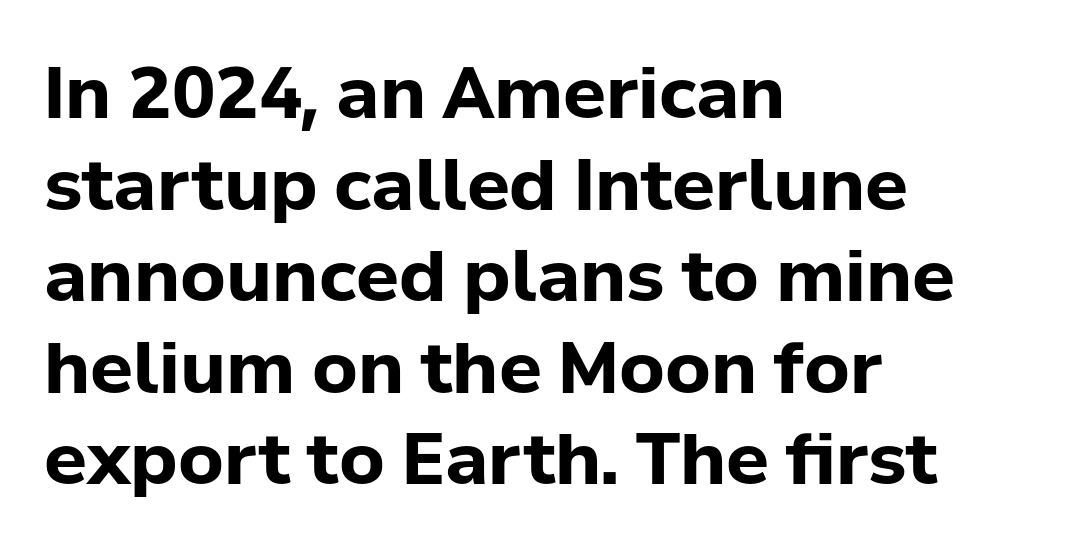
Q: Is the text bold? A: Yes.
Q: Is the text italic (slanted)? A: No, it is upright.
Q: Is the typeface a serif or a sans-serif typeface? A: Sans-serif.
Q: Is the text underlined? A: No.
Q: How is the paragraph aligned? A: Left-aligned.
Q: Is the spacing between letters normal or unusually wide? A: Normal.
Q: Is the spacing between lines tight, normal or loose? A: Normal.
Q: Width (condensed, normal, or wide)? A: Normal.
Q: Stroke contrast? A: Low.
Q: x-height? A: Medium.
Q: Monospaced? A: No.
